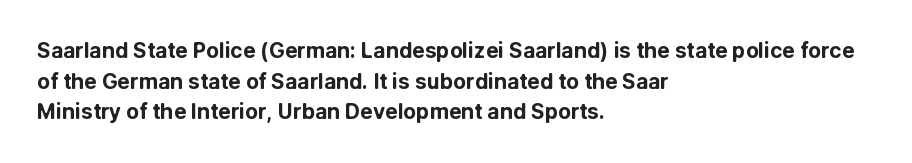
Glyph-to-glyph distance matches everyday printed text. If you drew a line through each stem, it would be perfectly vertical. Horizontal bands of white between lines are of average thickness. Type without underlining. The glyphs have the mass of a bold cut.
